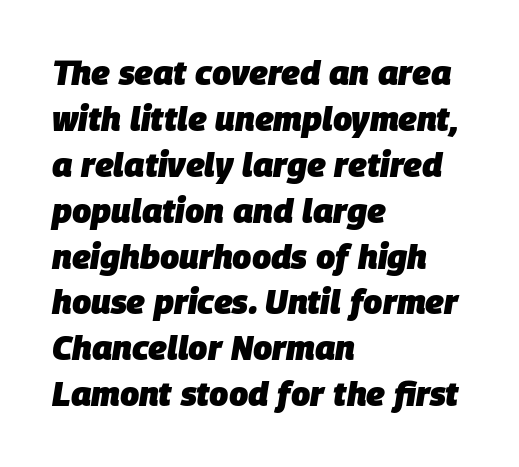
The image shows 34 px heavy type, italic (leaning right); set left-aligned, normal line spacing (1.35x), normal letter spacing, not underlined; low stroke contrast and a large x-height.
